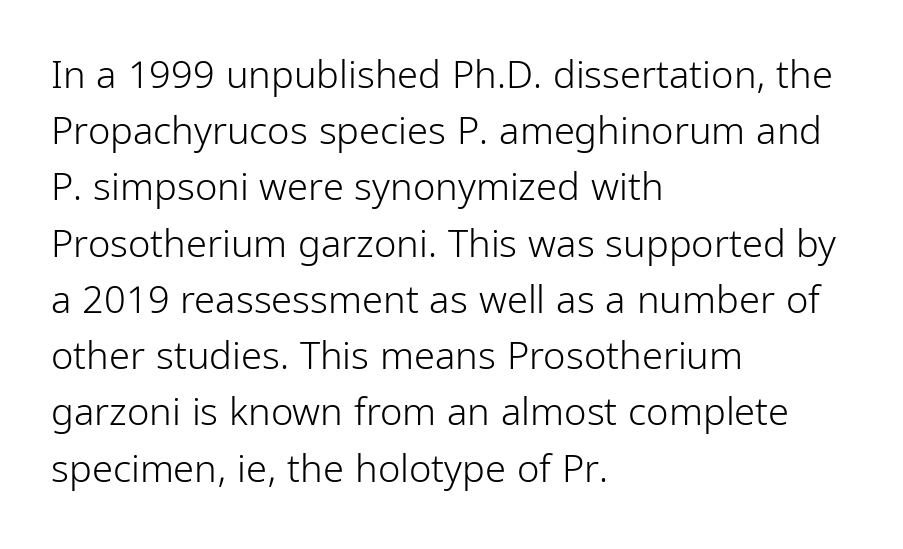
{"serif": "no", "italic": "no", "bold": "no", "weight": "light", "width": "condensed", "stroke_contrast": "low", "x_height": "medium", "monospaced": "no", "underline": "no", "align": "left", "line_spacing": "normal", "line_spacing_ratio": 1.48, "letter_spacing": "normal", "letter_spacing_em": 0.0, "glyph_px": 38}
